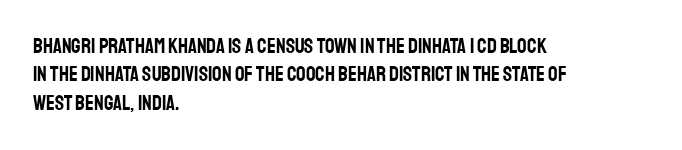
Q: Is the text italic (slanted)? A: No, it is upright.
Q: Is the text underlined? A: No.
Q: How is the paragraph aligned? A: Left-aligned.
Q: Is the spacing between letters normal or unusually wide? A: Normal.
Q: Is the spacing between lines tight, normal or loose? A: Normal.
